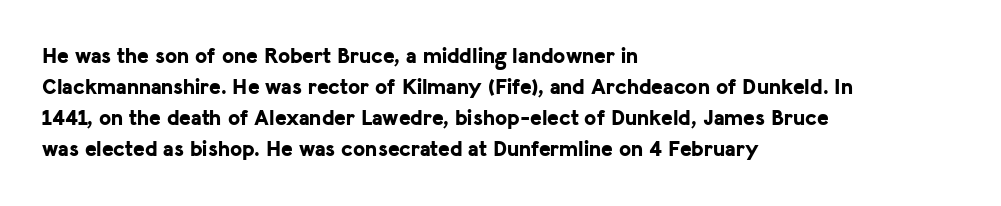
Q: Is the text bold? A: Yes.
Q: Is the text italic (slanted)? A: No, it is upright.
Q: Is the text underlined? A: No.
Q: How is the paragraph aligned? A: Left-aligned.
Q: Is the spacing between letters normal or unusually wide? A: Normal.
Q: Is the spacing between lines tight, normal or loose? A: Normal.
